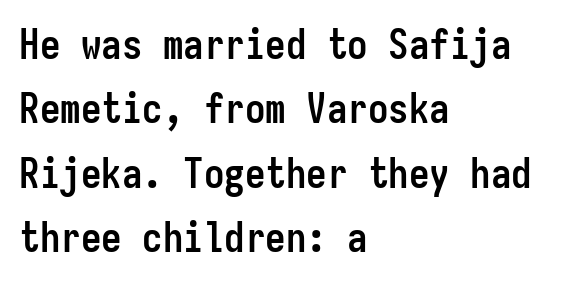
The image shows 41 px semibold, condensed sans-serif type, upright, monospaced; set left-aligned, normal line spacing (1.57x), normal letter spacing, not underlined; low stroke contrast and a medium x-height.
